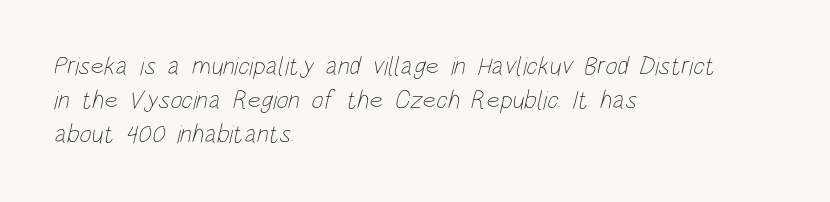
Regarding leading, the lines here are spaced in the standard way. These glyphs show unthickened strokes, regular width or finer. Quick note: underline off. Tracking here is standard; glyphs follow each other at the usual distance.
